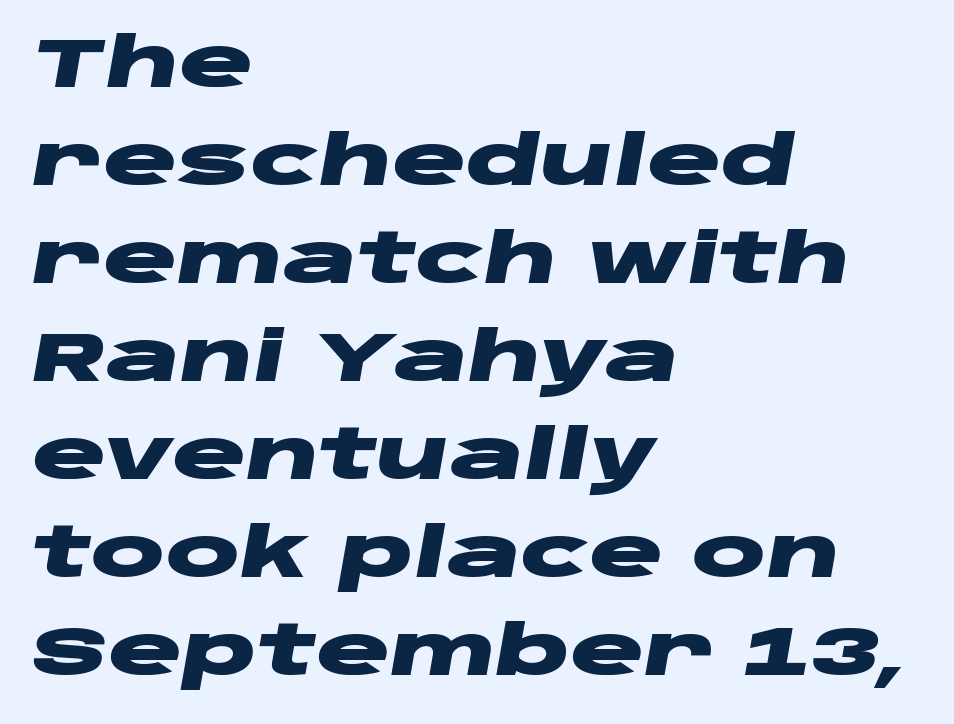
{"italic": "yes", "lean": "right", "slant_degrees": 10, "bold": "yes", "weight": "heavy", "width": "wide", "stroke_contrast": "low", "x_height": "large", "monospaced": "no", "underline": "no", "align": "left", "line_spacing": "normal", "line_spacing_ratio": 1.42, "letter_spacing": "normal", "letter_spacing_em": 0.0, "glyph_px": 69}
